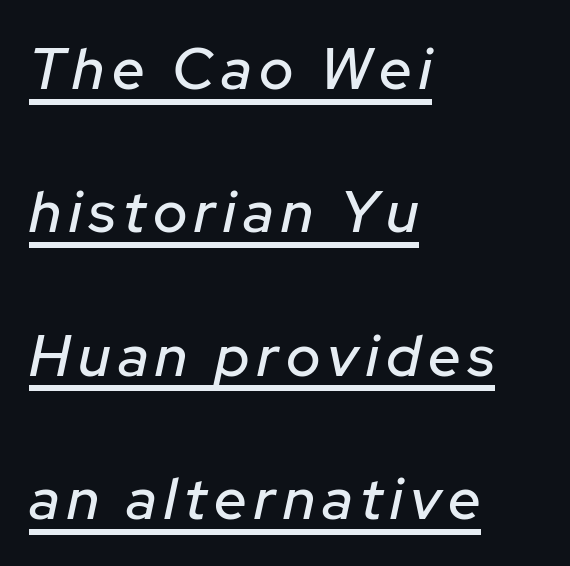
{"italic": "yes", "lean": "right", "slant_degrees": 12, "width": "normal", "stroke_contrast": "low", "x_height": "medium", "monospaced": "no", "underline": "yes", "align": "left", "line_spacing": "loose", "line_spacing_ratio": 2.47, "glyph_px": 58}
